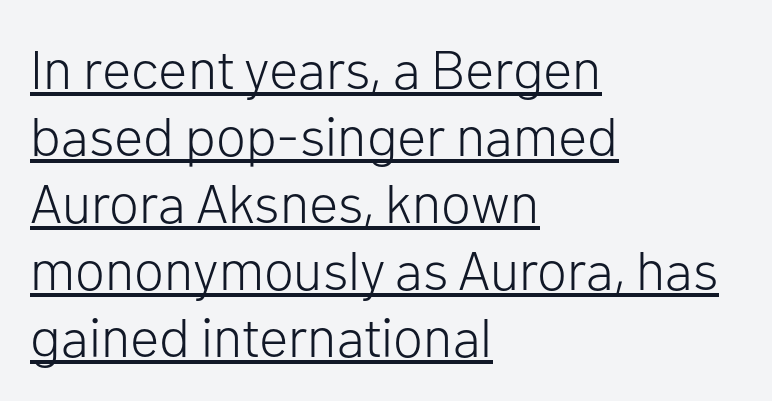
The compositor pushed each line to the left boundary. Italic? Not at all — the glyphs are vertical. Note the varied advance widths — an 'i' is clearly narrower than an 'm'. Honestly, the underline is the first thing you notice here.
